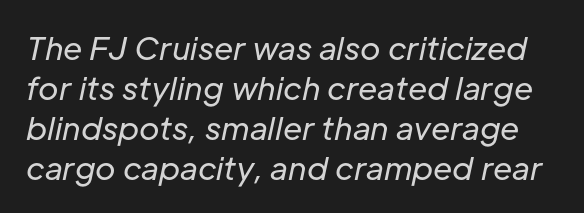
The image shows 31 px regular-weight type, italic (leaning right); set normal line spacing (1.29x), normal letter spacing, not underlined; low stroke contrast and a medium x-height.
